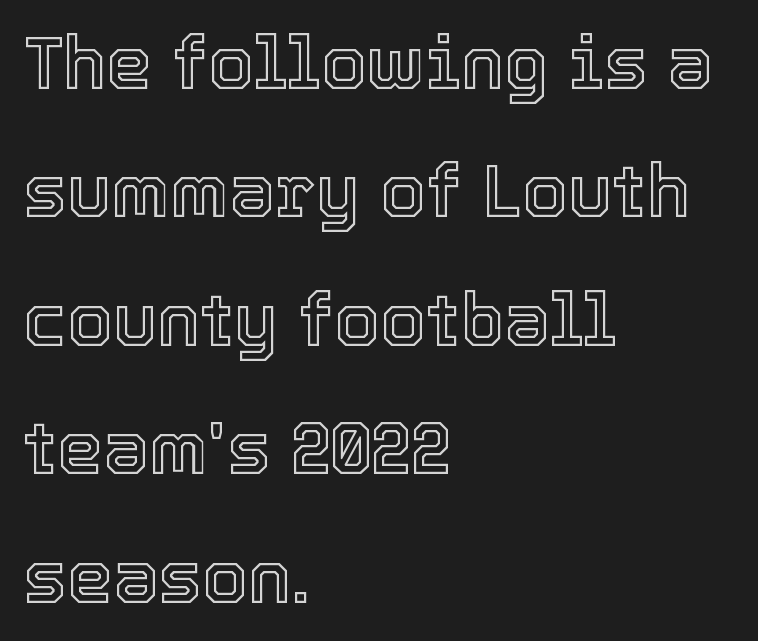
Italic? Not at all — the glyphs are vertical. Looks like regular typesetting: each glyph gets only the width it needs. Underlining? Definitely not there. Compared with typical body copy, the letter spacing here is the same. Teacher's note: observe the even left margin — that is flush-left alignment.
